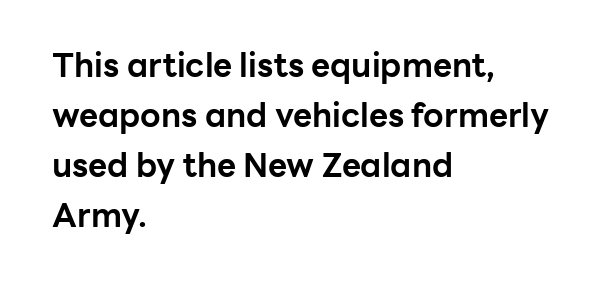
The image shows 33 px bold sans-serif type, upright; set left-aligned, normal line spacing (1.52x), normal letter spacing, not underlined; low stroke contrast and a medium x-height.
